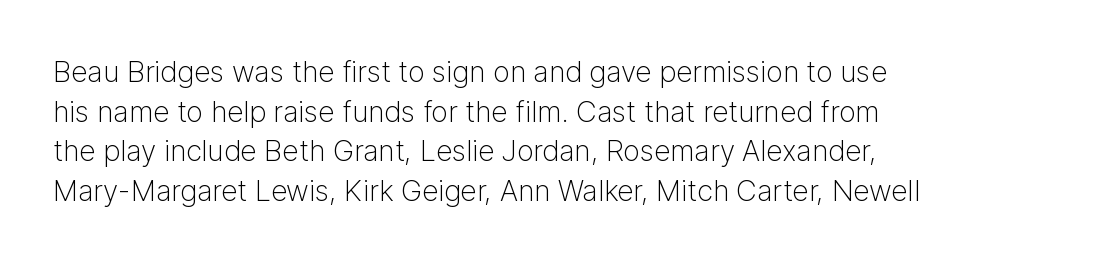
The image shows 29 px light sans-serif type, upright; set left-aligned, normal line spacing (1.37x), normal letter spacing, not underlined; low stroke contrast and a medium x-height.
